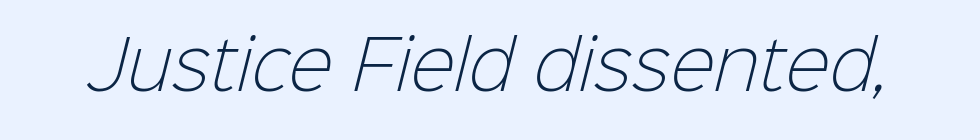
Q: Is the text bold? A: No.
Q: Is the typeface a serif or a sans-serif typeface? A: Sans-serif.
Q: Is the text underlined? A: No.
Q: Is the spacing between letters normal or unusually wide? A: Normal.
Q: Width (condensed, normal, or wide)? A: Normal.
Q: Stroke contrast? A: Low.
Q: x-height? A: Medium.
Q: Monospaced? A: No.
